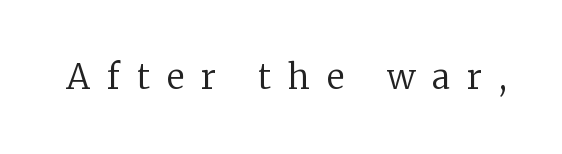
{"serif": "yes", "italic": "no", "bold": "no", "weight": "regular", "width": "normal", "stroke_contrast": "low", "x_height": "medium", "monospaced": "no", "underline": "no", "letter_spacing": "wide", "letter_spacing_em": 0.5, "glyph_px": 34}
